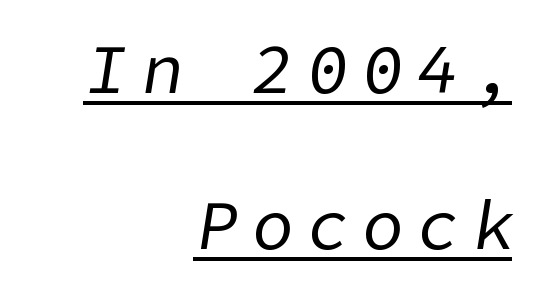
Underline: present. This rendering uses right alignment, leaving the left contour irregular. No extra ink here — the face is not bold. Loosely led — the rows are spread out. You can tell it's italic because the verticals aren't actually vertical. These lines have a slow, spaced-out rhythm from letter to letter.
